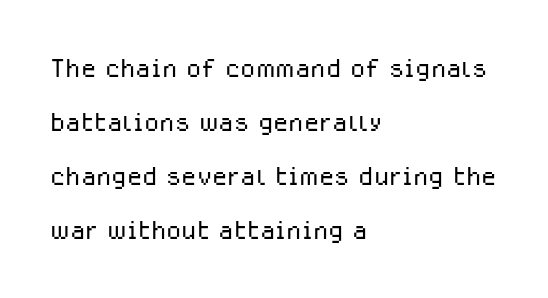
The image shows 35 px light sans-serif type, upright; set left-aligned, normal line spacing (1.54x), normal letter spacing, not underlined; low stroke contrast and a medium x-height.
